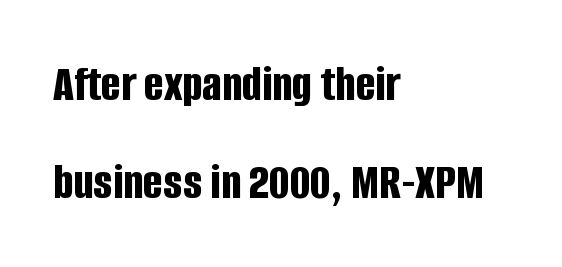
Q: Is the text bold? A: Yes.
Q: Is the text italic (slanted)? A: No, it is upright.
Q: Is the typeface a serif or a sans-serif typeface? A: Sans-serif.
Q: Is the text underlined? A: No.
Q: How is the paragraph aligned? A: Left-aligned.
Q: Is the spacing between letters normal or unusually wide? A: Normal.
Q: Width (condensed, normal, or wide)? A: Condensed.
Q: Stroke contrast? A: Low.
Q: x-height? A: Large.
Q: Monospaced? A: No.
